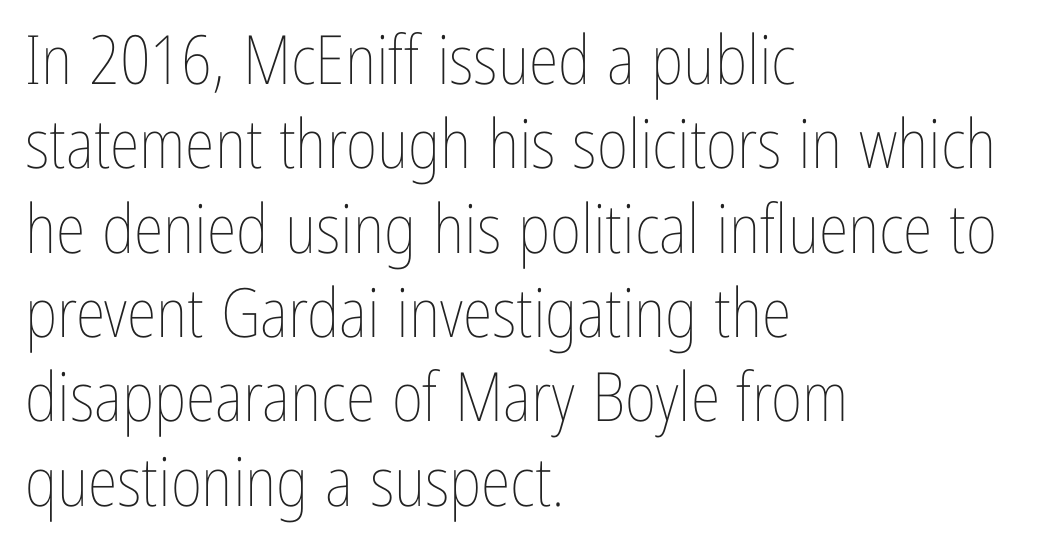
{"italic": "no", "bold": "no", "weight": "thin", "width": "condensed", "stroke_contrast": "low", "x_height": "medium", "monospaced": "no", "underline": "no", "align": "left", "line_spacing_ratio": 1.24, "letter_spacing": "normal", "letter_spacing_em": 0.0, "glyph_px": 68}
